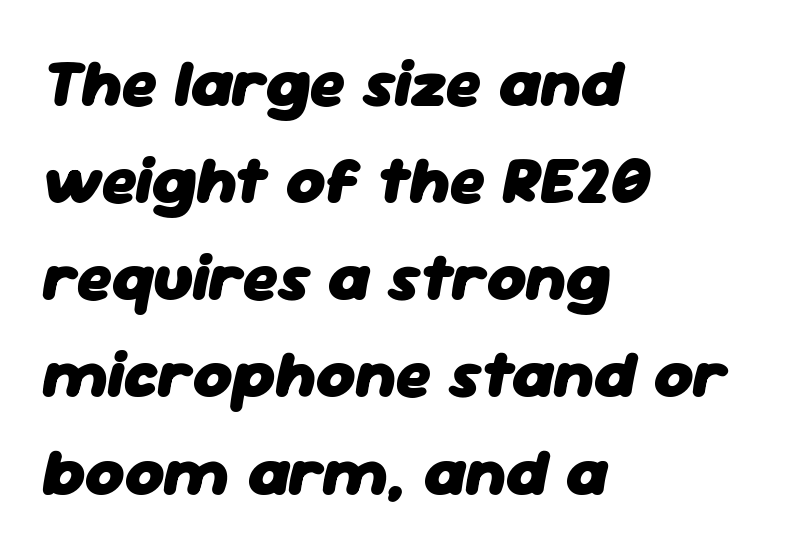
The image shows 67 px heavy type, italic (leaning right); set left-aligned, normal line spacing (1.45x), normal letter spacing, not underlined; low stroke contrast and a medium x-height.
